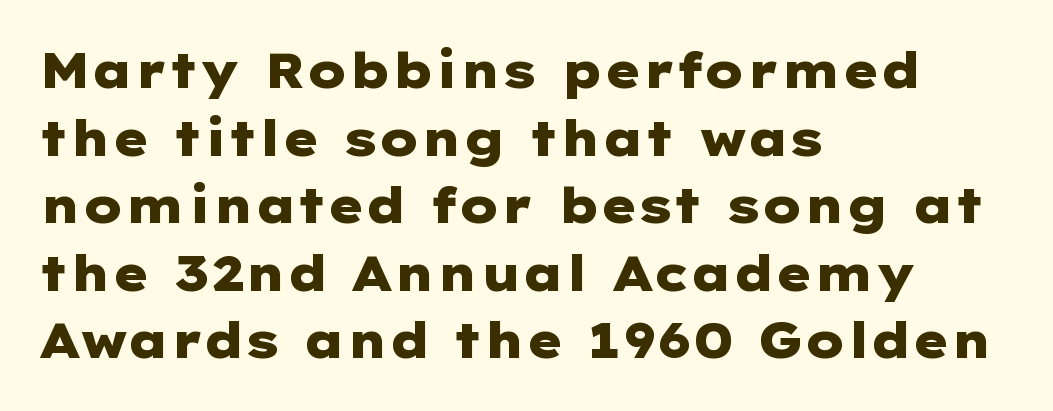
Q: Is the text bold? A: Yes.
Q: Is the text italic (slanted)? A: No, it is upright.
Q: Is the typeface a serif or a sans-serif typeface? A: Sans-serif.
Q: Is the text underlined? A: No.
Q: How is the paragraph aligned? A: Left-aligned.
Q: Is the spacing between letters normal or unusually wide? A: Normal.
Q: Is the spacing between lines tight, normal or loose? A: Normal.
Q: Width (condensed, normal, or wide)? A: Wide.
Q: Stroke contrast? A: Low.
Q: x-height? A: Medium.
